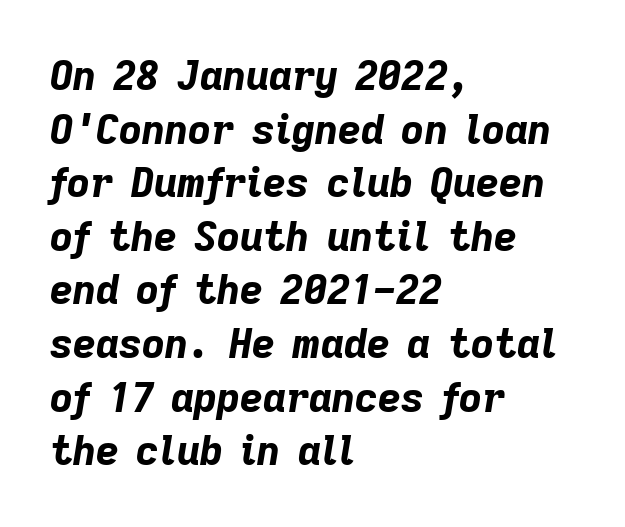
{"italic": "yes", "lean": "right", "slant_degrees": 9, "bold": "yes", "weight": "bold", "width": "normal", "stroke_contrast": "low", "x_height": "medium", "monospaced": "no", "underline": "no", "align": "left", "line_spacing": "normal", "line_spacing_ratio": 1.34, "letter_spacing": "normal", "letter_spacing_em": 0.0, "glyph_px": 40}
